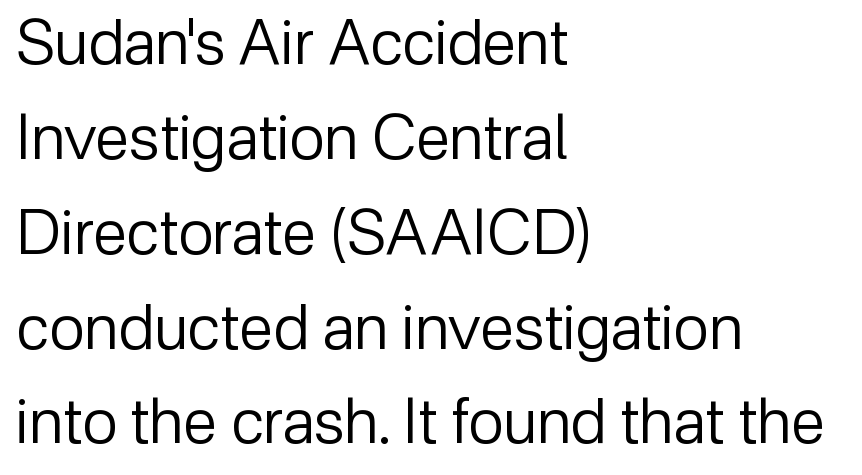
The image shows 62 px regular-weight sans-serif type, upright; set left-aligned, normal line spacing (1.53x), normal letter spacing, not underlined; low stroke contrast and a medium x-height.
